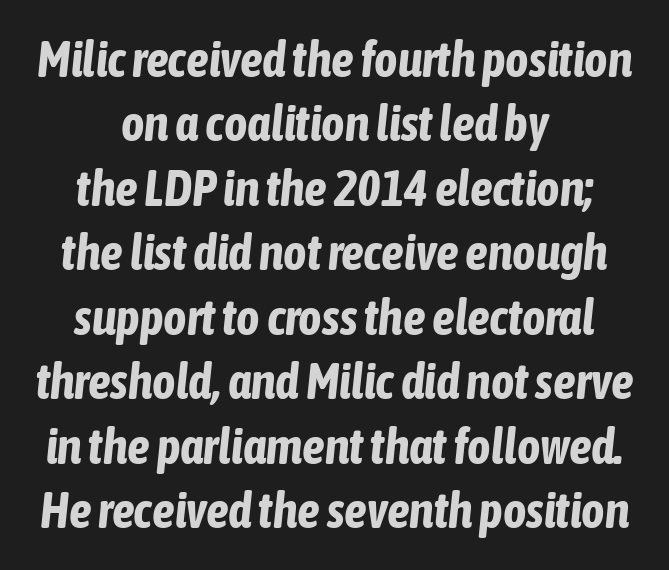
Does the copy run flush right? No — it is centered line by line. Students, observe: this is what conventionally led text looks like. You could not count columns in this text — the font is proportionally spaced. Pretty heavy lettering here — definitely bold.
